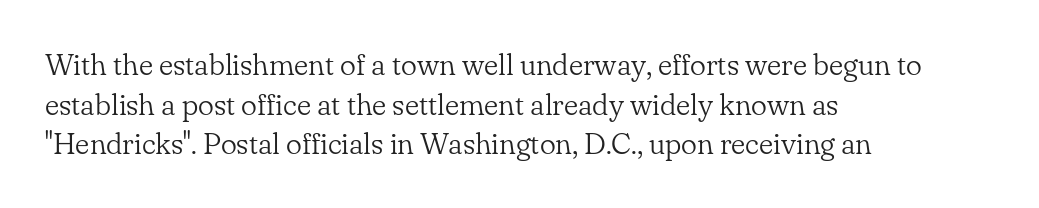
{"serif": "yes", "italic": "no", "bold": "no", "weight": "light", "width": "normal", "stroke_contrast": "low", "x_height": "small", "monospaced": "no", "underline": "no", "align": "left", "line_spacing": "normal", "line_spacing_ratio": 1.32, "letter_spacing": "normal", "letter_spacing_em": 0.0, "glyph_px": 30}
